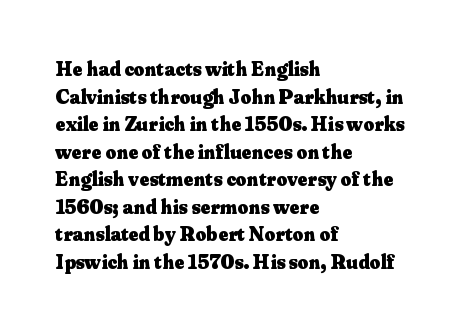
The image shows 21 px bold type, upright; set left-aligned, normal line spacing (1.31x), normal letter spacing, not underlined.
